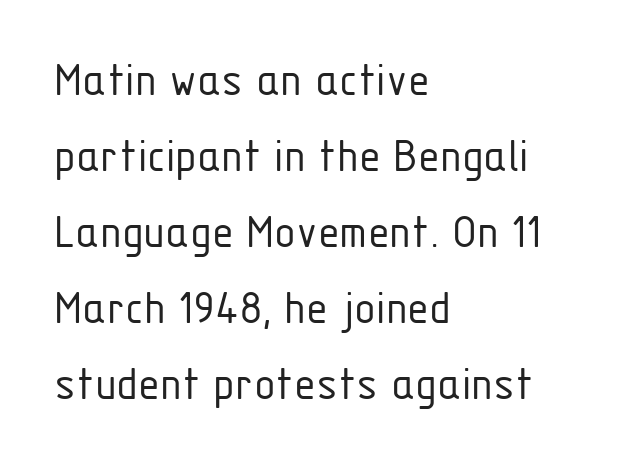
Weight class: somewhere from thin through regular. The gap between lines stays unmarked. Is this a sans? Yes — the strokes have no serifs. Layout note: lines flush left. A typesetter would call this proportional, since set widths differ per character. Notice how the stems are strictly vertical — no italics here.
